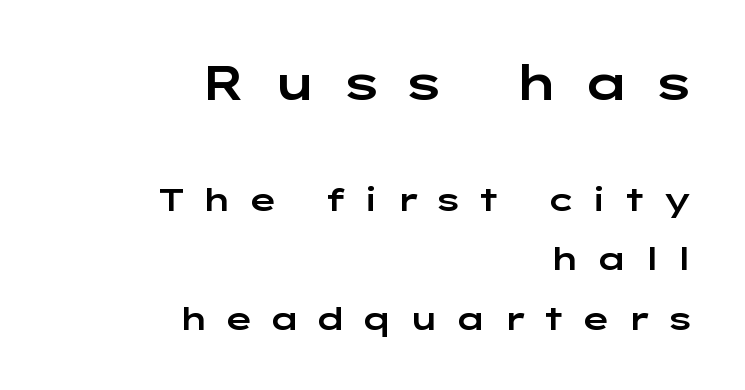
Between these two stacked blocks, the higher one wins on size. This sample has the flowing, uneven cadence of proportional lettering. The letters carry no serifs — their stems end cleanly without finishing strokes. No word sits above an underline. The lines are quadded right.
